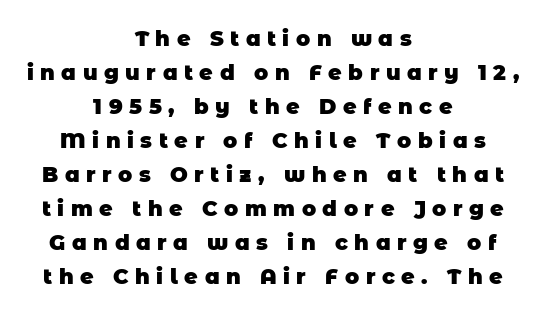
Q: Is the text bold? A: Yes.
Q: Is the text underlined? A: No.
Q: How is the paragraph aligned? A: Centered.
Q: Is the spacing between letters normal or unusually wide? A: Unusually wide.
Q: Is the spacing between lines tight, normal or loose? A: Normal.
